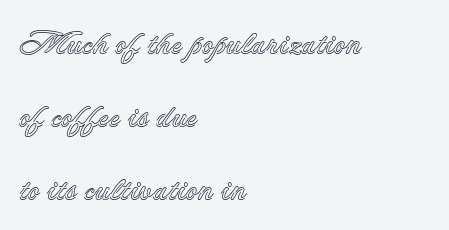
Q: Is the text italic (slanted)? A: Yes.
Q: Is the text underlined? A: No.
Q: How is the paragraph aligned? A: Left-aligned.
Q: Is the spacing between letters normal or unusually wide? A: Normal.
Q: Is the spacing between lines tight, normal or loose? A: Loose.
Q: Width (condensed, normal, or wide)? A: Normal.
Q: x-height? A: Small.
Q: Monospaced? A: No.
